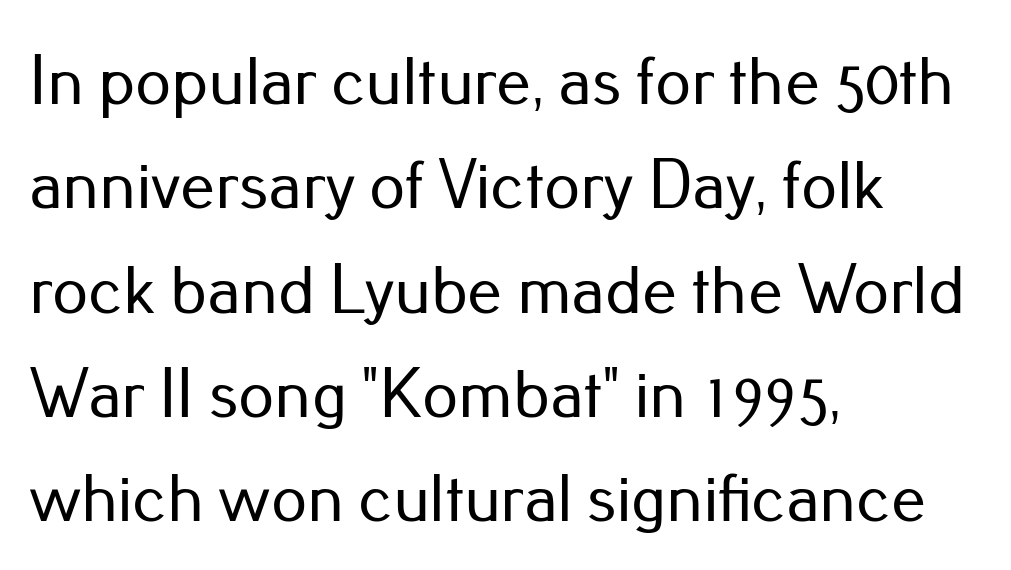
The image shows 70 px sans-serif type, upright; set left-aligned, normal line spacing (1.49x), normal letter spacing, not underlined; low stroke contrast and a small x-height.
